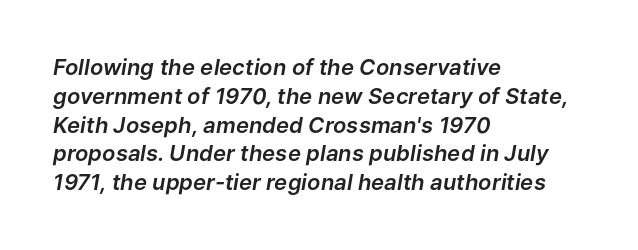
{"italic": "yes", "lean": "right", "slant_degrees": 9, "underline": "no", "align": "left", "line_spacing": "normal", "line_spacing_ratio": 1.31, "letter_spacing": "normal", "letter_spacing_em": 0.0, "glyph_px": 22}
